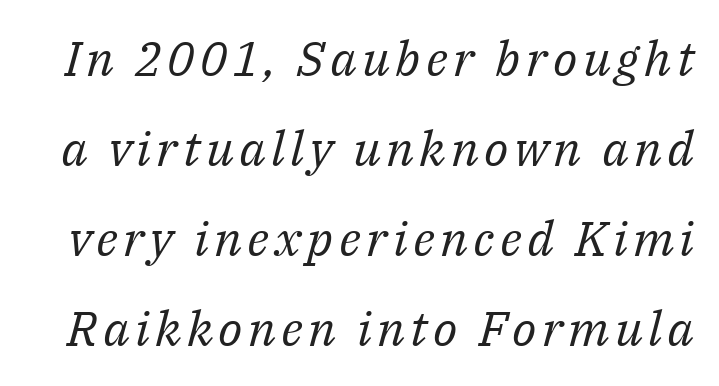
Is the type heavy? It reads as light-to-regular instead. The area under the type is left untouched. Old-style or modern, the face here clearly has serifs. These lines are rendered in a variable-pitch font. If you drew a line through each stem, it would be angled.
